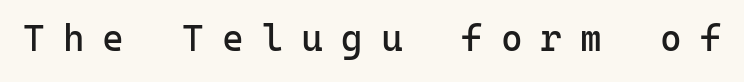
Q: Is the text bold? A: No.
Q: Is the text italic (slanted)? A: No, it is upright.
Q: Is the typeface a serif or a sans-serif typeface? A: Sans-serif.
Q: Is the text underlined? A: No.
Q: Is the spacing between letters normal or unusually wide? A: Unusually wide.
Q: Width (condensed, normal, or wide)? A: Normal.
Q: Stroke contrast? A: Low.
Q: x-height? A: Medium.
Q: Monospaced? A: Yes.
